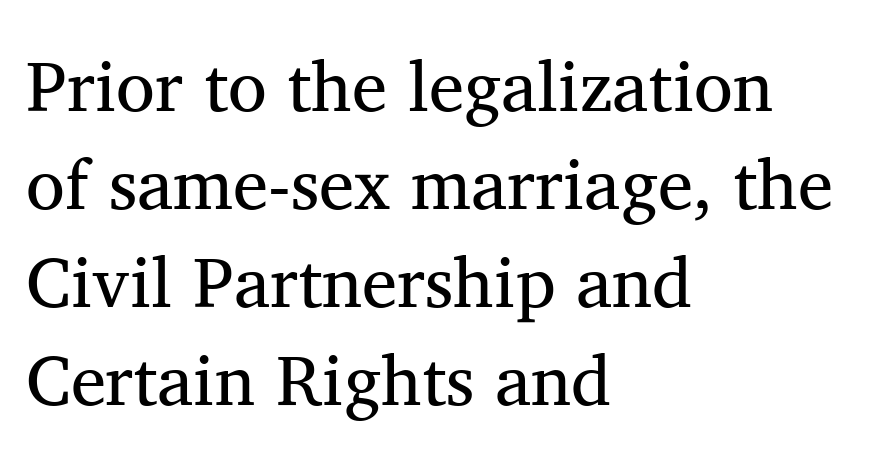
The image shows 71 px regular-weight serif type, upright; set left-aligned, normal line spacing (1.38x), normal letter spacing, not underlined; medium stroke contrast and a medium x-height.
